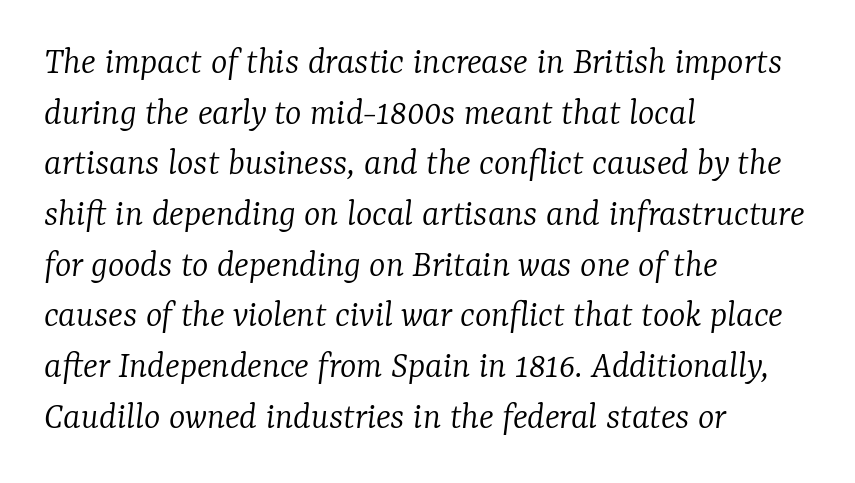
The image shows 39 px light serif type, italic (leaning right); set left-aligned, normal line spacing (1.3x), normal letter spacing, not underlined; low stroke contrast and a medium x-height.
